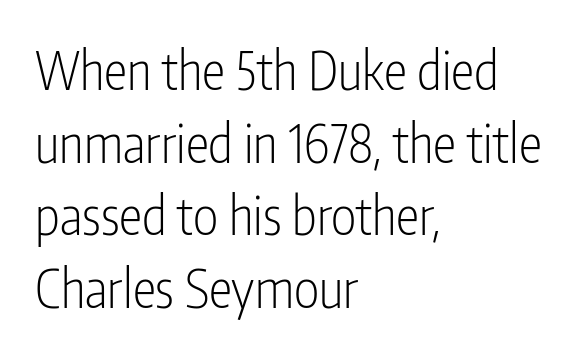
Q: Is the text bold? A: No.
Q: Is the text italic (slanted)? A: No, it is upright.
Q: Is the typeface a serif or a sans-serif typeface? A: Sans-serif.
Q: Is the text underlined? A: No.
Q: How is the paragraph aligned? A: Left-aligned.
Q: Is the spacing between letters normal or unusually wide? A: Normal.
Q: Is the spacing between lines tight, normal or loose? A: Normal.
Q: Width (condensed, normal, or wide)? A: Condensed.
Q: Stroke contrast? A: Low.
Q: x-height? A: Medium.
Q: Monospaced? A: No.
